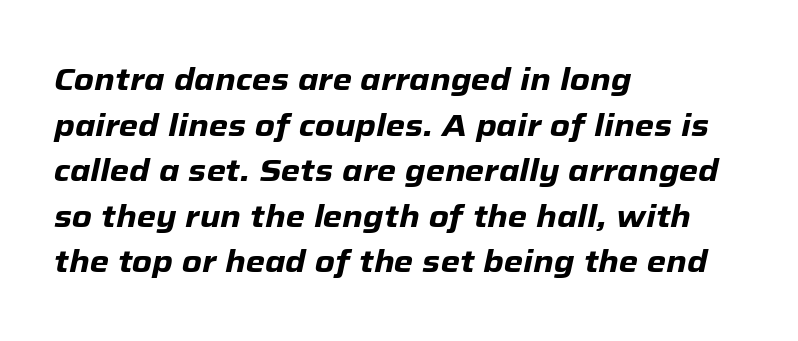
The image shows 31 px heavy type, italic (leaning right); set left-aligned, normal line spacing (1.47x), normal letter spacing, not underlined; low stroke contrast and a medium x-height.
